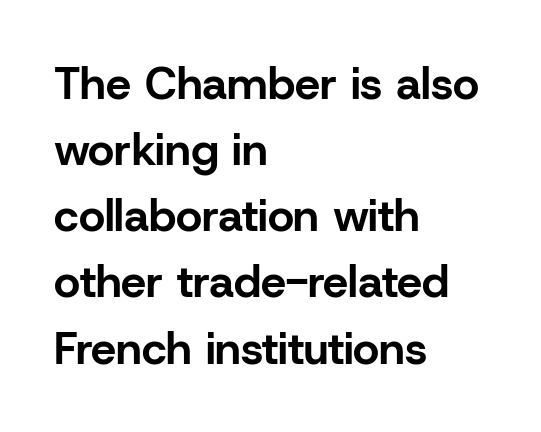
{"serif": "no", "italic": "no", "bold": "yes", "weight": "bold", "width": "normal", "stroke_contrast": "low", "x_height": "medium", "monospaced": "no", "underline": "no", "align": "left", "line_spacing": "normal", "line_spacing_ratio": 1.47, "letter_spacing": "normal", "letter_spacing_em": 0.0, "glyph_px": 45}
